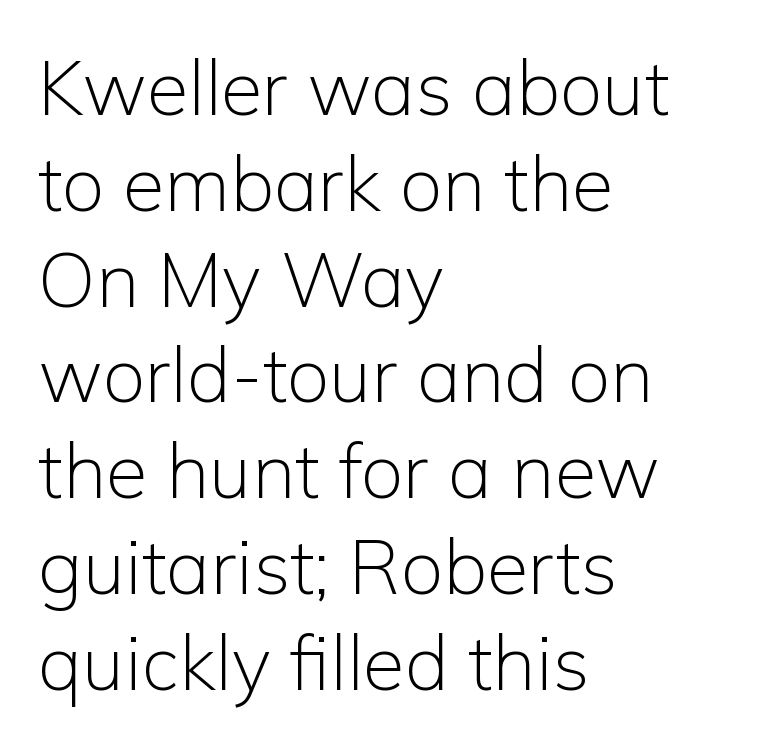
{"serif": "no", "italic": "no", "bold": "no", "weight": "light", "width": "normal", "stroke_contrast": "low", "x_height": "medium", "monospaced": "no", "underline": "no", "align": "left", "line_spacing": "normal", "line_spacing_ratio": 1.26, "letter_spacing": "normal", "letter_spacing_em": 0.0, "glyph_px": 76}
